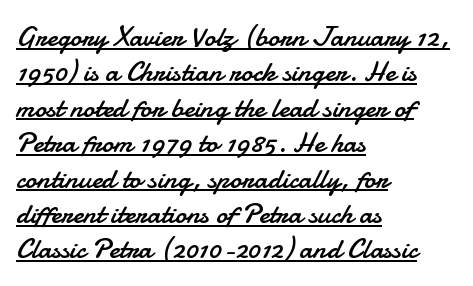
In terms of letterspacing, this is plain default setting. Regarding serifs, this sample does without them. Looks like someone drew a line under every word here. Varying glyph widths throughout — classic text-font behaviour. Leftover space on each line is placed entirely after the last word.
